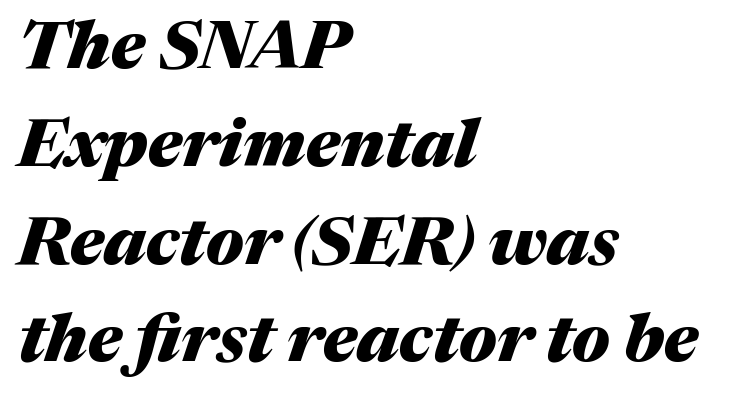
The image shows 67 px heavy type, italic (leaning right); set left-aligned, normal line spacing (1.46x), normal letter spacing, not underlined; medium stroke contrast and a medium x-height.
